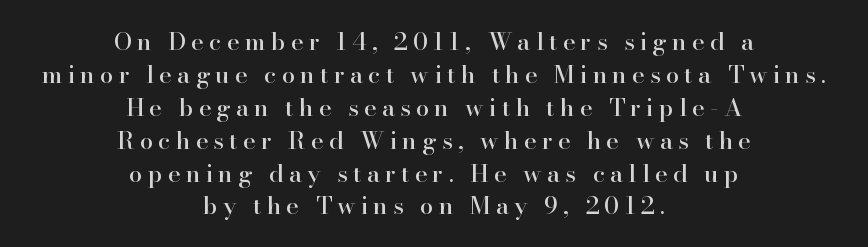
The image shows 24 px text type, upright; set centered, normal line spacing (1.37x), unusually wide letter spacing (+0.22 em), not underlined.
